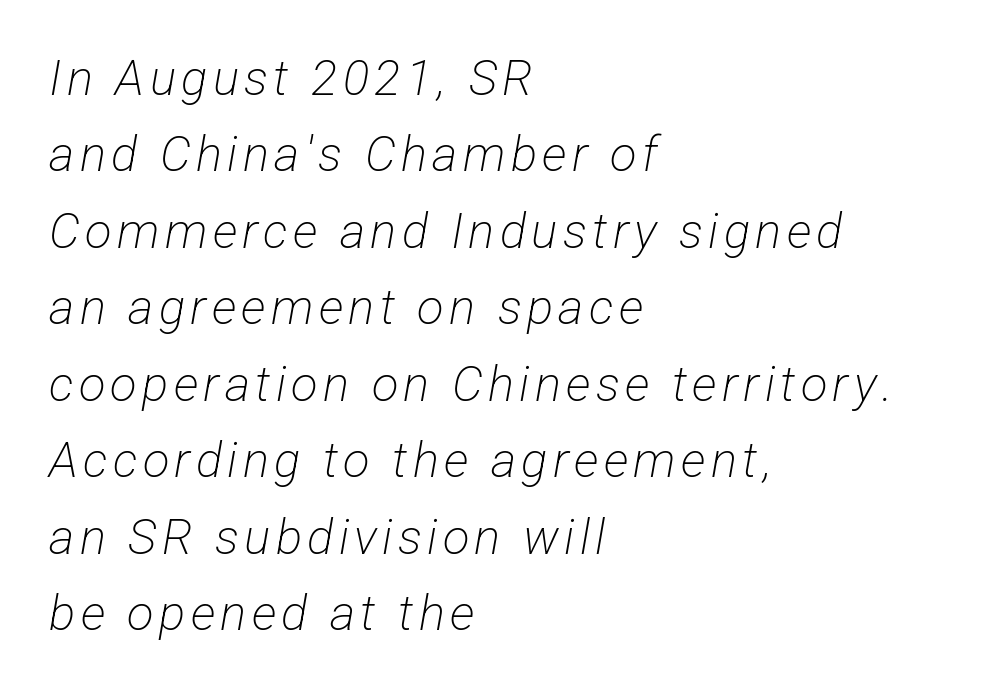
{"serif": "no", "bold": "no", "weight": "light", "width": "condensed", "stroke_contrast": "low", "x_height": "medium", "monospaced": "no", "underline": "no", "align": "left", "line_spacing": "normal", "line_spacing_ratio": 1.56, "glyph_px": 49}
